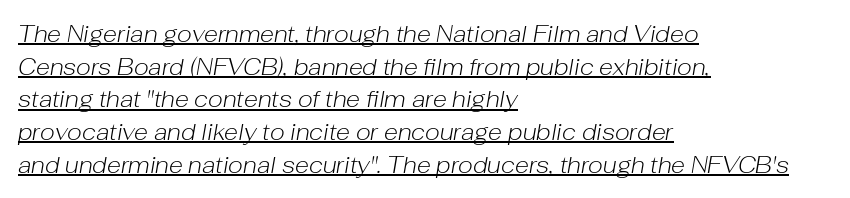
{"italic": "yes", "lean": "right", "slant_degrees": 10, "bold": "no", "underline": "yes", "align": "left", "line_spacing": "normal", "line_spacing_ratio": 1.42, "letter_spacing": "normal", "letter_spacing_em": 0.0, "glyph_px": 23}
